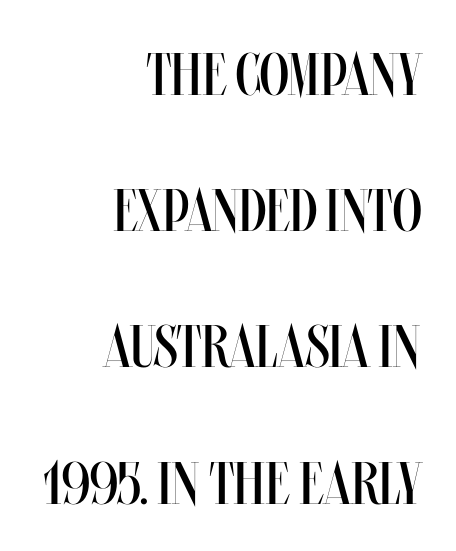
Q: Is the text bold? A: No.
Q: Is the text italic (slanted)? A: No, it is upright.
Q: Is the text underlined? A: No.
Q: How is the paragraph aligned? A: Right-aligned.
Q: Is the spacing between letters normal or unusually wide? A: Normal.
Q: Is the spacing between lines tight, normal or loose? A: Loose.
Q: Width (condensed, normal, or wide)? A: Condensed.
Q: Stroke contrast? A: Medium.
Q: x-height? A: Large.
Q: Monospaced? A: No.
